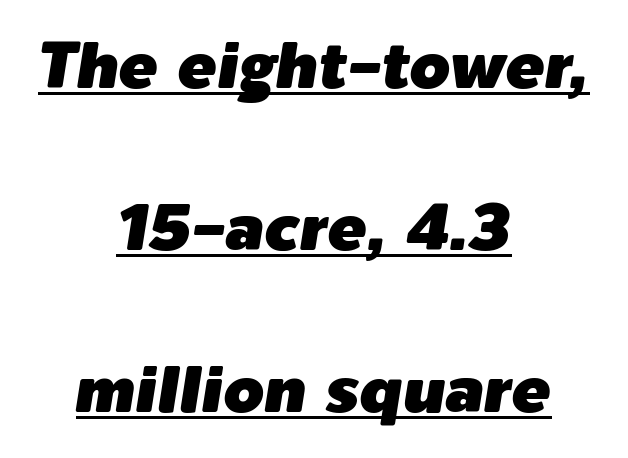
Style check: oblique. The letters advance in unequal steps, a hallmark of proportional type. A typesetter would call this zero additional tracking. The glyphs are accompanied by a horizontal stroke just below them. These lines are centered, leaving both edges ragged.
